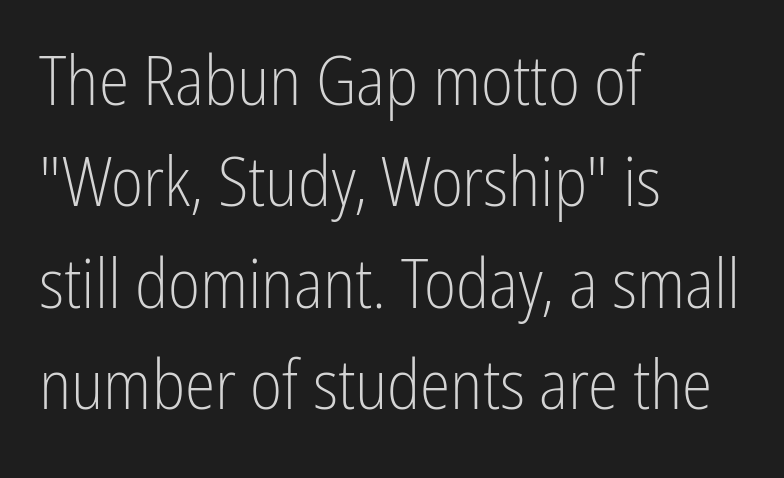
Just letters on the line, the space beneath them empty. Is the block centered? No — it sits flush against the left margin. How would I describe the line gaps? Plain and ordinary. Note the varied advance widths — an 'i' is clearly narrower than an 'm'.
